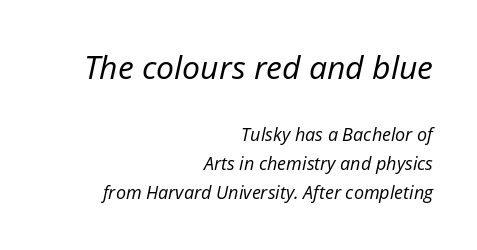
Q: Is the text bold? A: No.
Q: Is the text italic (slanted)? A: Yes, it leans right by about 12 degrees.
Q: Is the text underlined? A: No.
Q: How is the paragraph aligned? A: Right-aligned.
Q: Is the spacing between letters normal or unusually wide? A: Normal.
Q: Is the spacing between lines tight, normal or loose? A: Normal.
Q: Which block of text is set in a larger size, the first (top) or the second (bottom)? A: The first (top) one.
Q: Width (condensed, normal, or wide)? A: Normal.
Q: Stroke contrast? A: Low.
Q: x-height? A: Medium.
Q: Monospaced? A: No.
